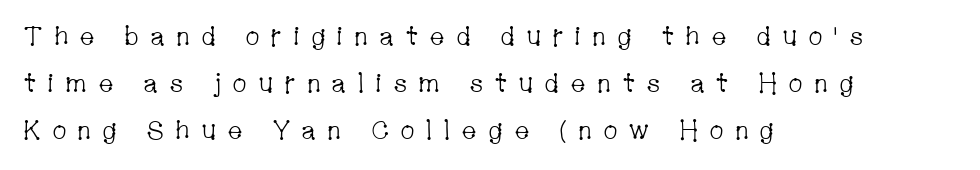
{"italic": "no", "bold": "no", "underline": "no", "align": "left", "line_spacing_ratio": 1.81, "letter_spacing": "wide", "letter_spacing_em": 0.41, "glyph_px": 26}
